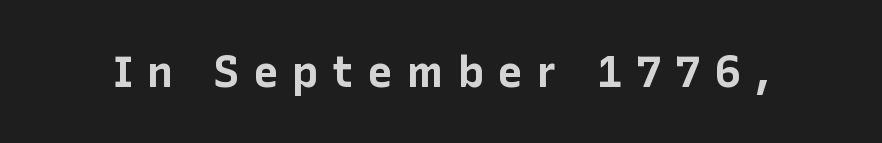
These lines have a slow, spaced-out rhythm from letter to letter. The rendering uses natural spacing where letterforms have individual widths. Note: no serifs on the glyphs. Strokes here are thick enough to call this a true bold.
